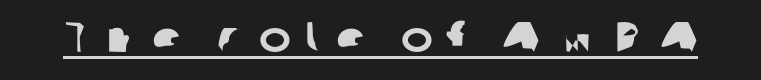
Q: Is the typeface a serif or a sans-serif typeface? A: Sans-serif.
Q: Is the text underlined? A: Yes.
Q: Is the spacing between letters normal or unusually wide? A: Unusually wide.
Q: Width (condensed, normal, or wide)? A: Normal.
Q: Stroke contrast? A: Low.
Q: x-height? A: Medium.
Q: Monospaced? A: No.
